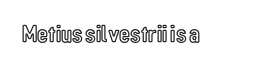
{"italic": "no", "underline": "no", "letter_spacing": "normal", "letter_spacing_em": 0.0, "glyph_px": 25}
